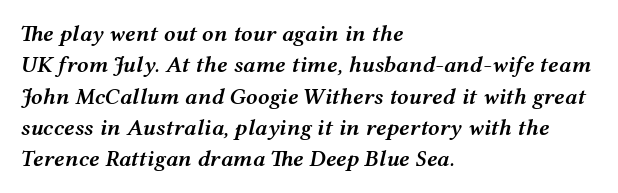
Q: Is the text bold? A: Semi-bold.
Q: Is the text italic (slanted)? A: Yes, it leans right by about 12 degrees.
Q: Is the text underlined? A: No.
Q: How is the paragraph aligned? A: Left-aligned.
Q: Is the spacing between letters normal or unusually wide? A: Normal.
Q: Is the spacing between lines tight, normal or loose? A: Normal.
